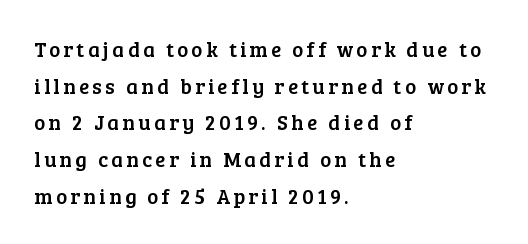
Q: Is the text italic (slanted)? A: No, it is upright.
Q: Is the text underlined? A: No.
Q: How is the paragraph aligned? A: Left-aligned.
